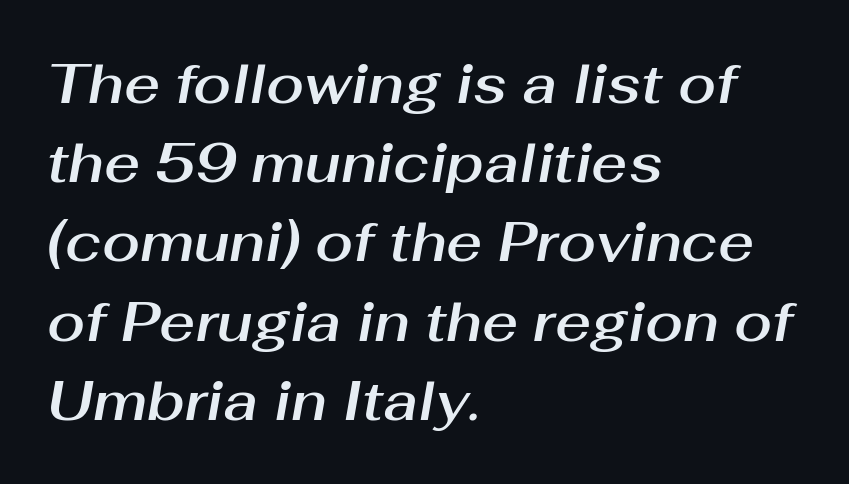
{"italic": "yes", "lean": "right", "slant_degrees": 10, "width": "normal", "stroke_contrast": "medium", "x_height": "medium", "monospaced": "no", "underline": "no", "align": "left", "line_spacing": "normal", "line_spacing_ratio": 1.44, "letter_spacing": "normal", "letter_spacing_em": 0.0, "glyph_px": 55}
